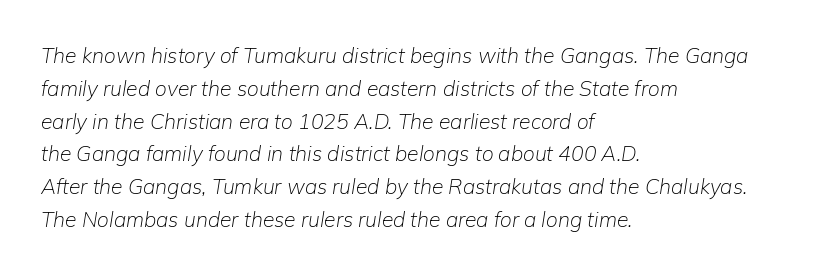
The image shows 21 px text type, italic (leaning right); set left-aligned, normal line spacing (1.56x), normal letter spacing, not underlined.
